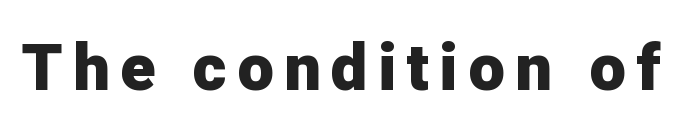
{"serif": "no", "italic": "no", "bold": "yes", "weight": "heavy", "width": "normal", "stroke_contrast": "low", "x_height": "medium", "monospaced": "no", "underline": "no", "glyph_px": 65}
